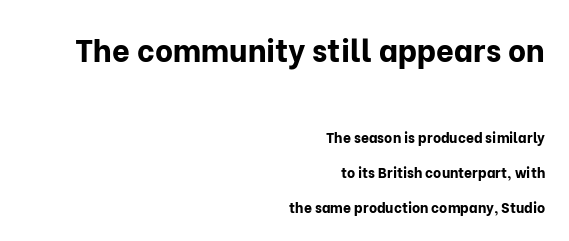
The image shows 31 px bold sans-serif type, upright; set right-aligned, loose line spacing (2.49x), normal letter spacing, not underlined; the first (top) block is 2.21x larger; low stroke contrast and a medium x-height.
